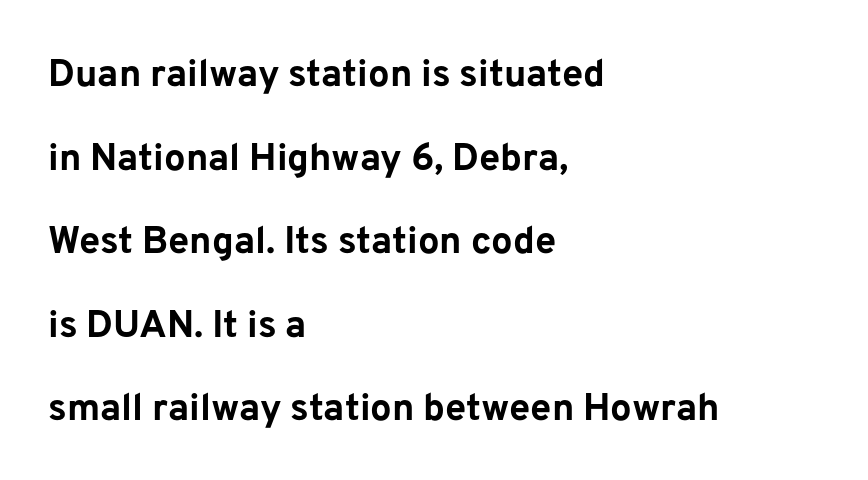
Nope, no serifs anywhere on these letters. Only glyphs here, with clear space below each row. Here the designer chose a conventional face with non-uniform glyph widths. Does the lettering tilt? It doesn't — this is upright.
